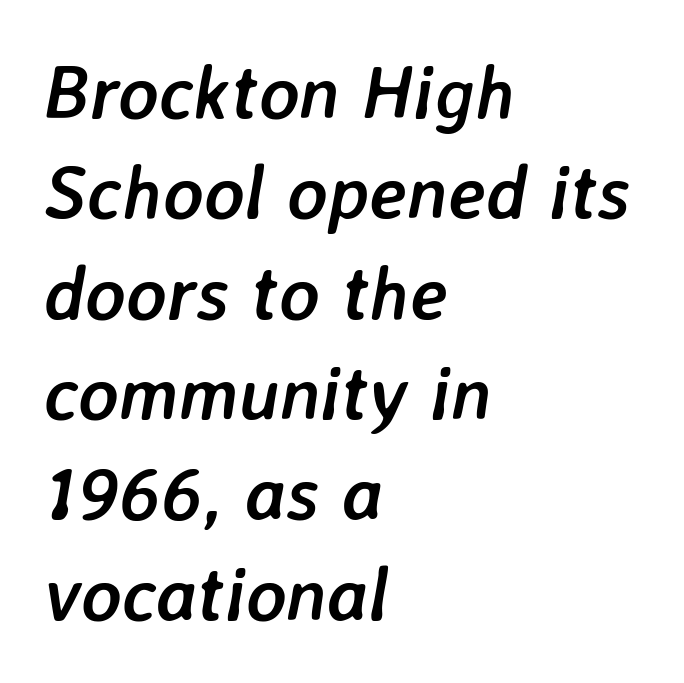
{"italic": "yes", "lean": "right", "slant_degrees": 7, "bold": "yes", "weight": "semibold", "width": "normal", "stroke_contrast": "low", "x_height": "medium", "monospaced": "no", "underline": "no", "align": "left", "line_spacing": "normal", "line_spacing_ratio": 1.32, "letter_spacing": "normal", "letter_spacing_em": 0.0, "glyph_px": 76}
